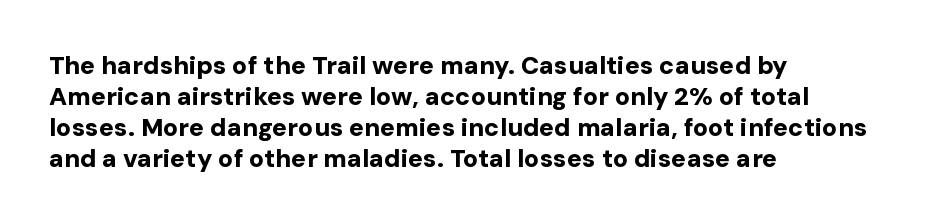
The image shows 25 px bold type, upright; set left-aligned, line spacing 1.24x, normal letter spacing, not underlined.
